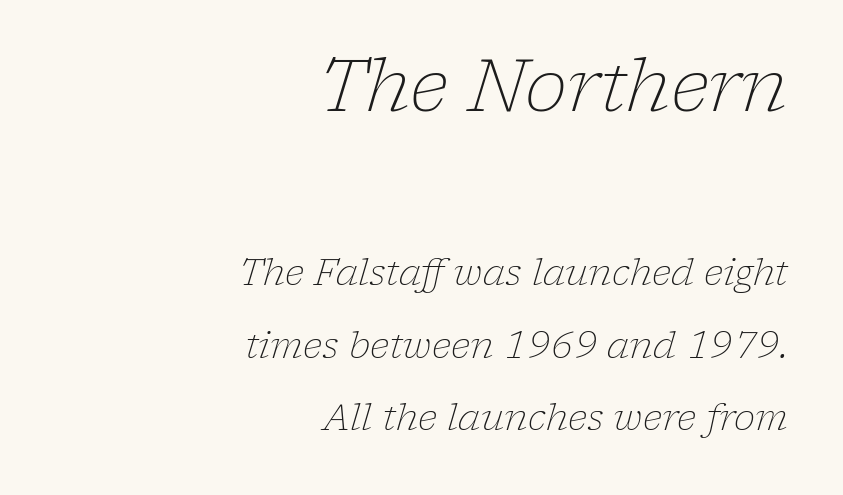
This sample uses plain, unmodified letter spacing. The text block is weighted toward the right margin, trailing off unevenly leftward. Notice the wide empty band between every row — that's loose leading. Quick note: italic. Old-style or modern, the face here clearly has serifs. The space directly below the letters is spotless.
